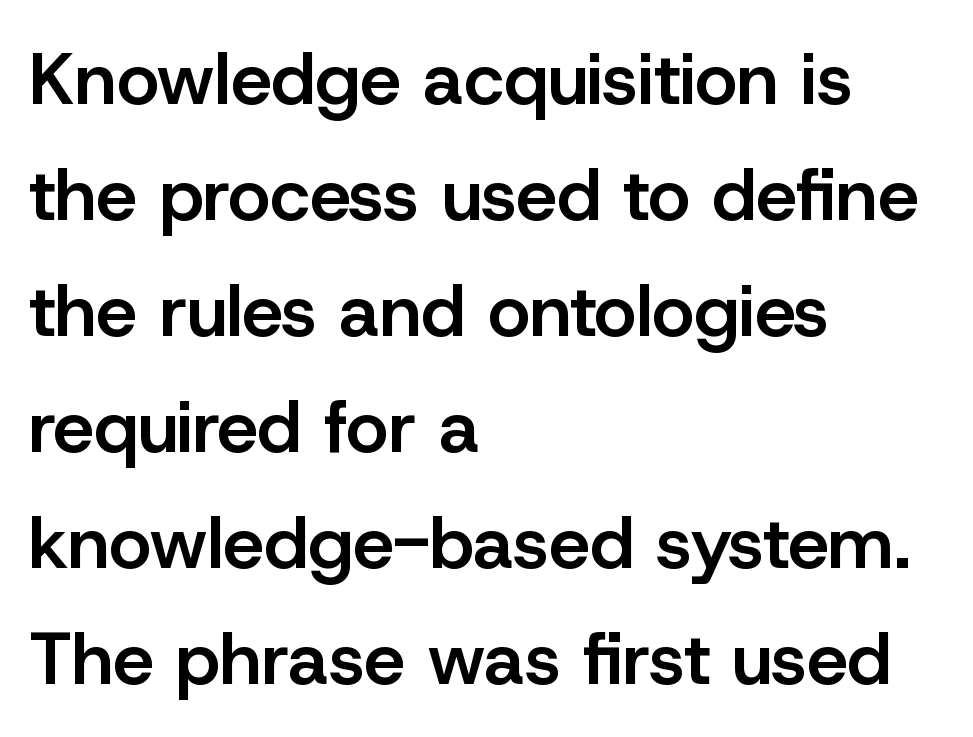
Typeset ragged right — the left edge is the straight one. Stems and bowls a touch heavier than normal — semibold. This rendering leaves character spacing at its baseline value. Every character sits straight up, as roman type does. Lines of text with bare space underneath. You could not count columns in this text — the font is proportionally spaced.
